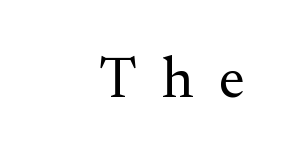
{"serif": "yes", "italic": "no", "bold": "no", "weight": "regular", "width": "normal", "stroke_contrast": "medium", "x_height": "small", "monospaced": "no", "underline": "no", "letter_spacing": "wide", "letter_spacing_em": 0.45, "glyph_px": 57}
